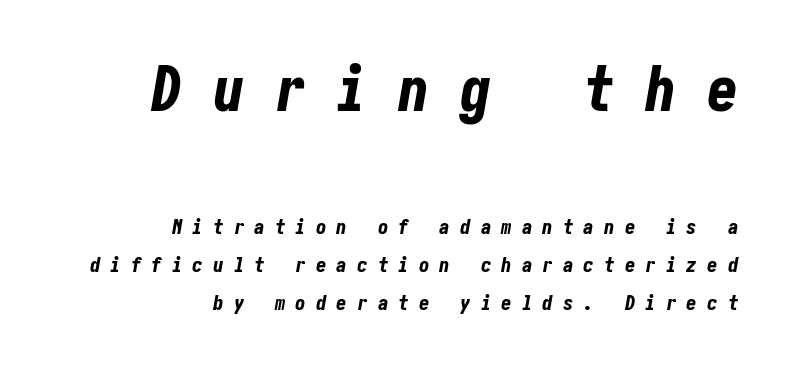
The image shows 63 px bold, condensed type, italic (leaning right); set right-aligned, line spacing 1.81x, unusually wide letter spacing (+0.48 em), not underlined; the first (top) block is 3.0x larger; low stroke contrast and a medium x-height.
